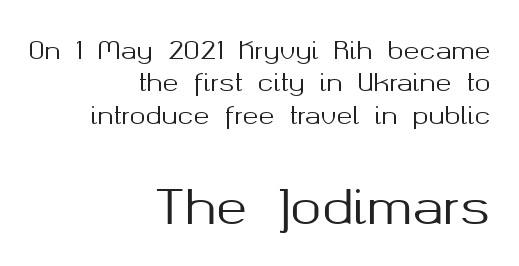
These lines stack with their right ends in a neat column. Posture: vertical. Type size steps up from the first block to the second. Unmarked baselines from the first word to the last.
